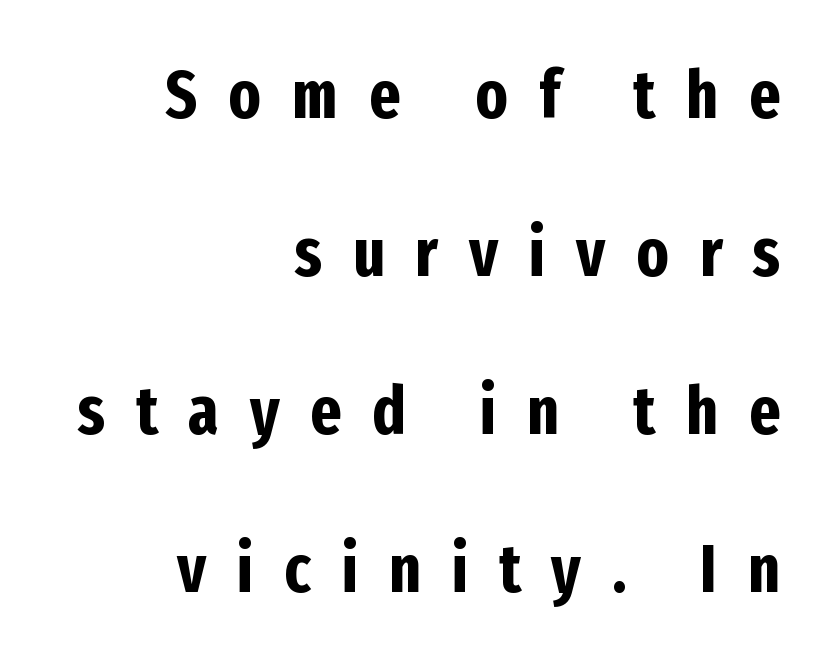
The image shows 67 px bold, condensed sans-serif type, upright; set right-aligned, loose line spacing (2.36x), unusually wide letter spacing (+0.46 em), not underlined; low stroke contrast and a medium x-height.
